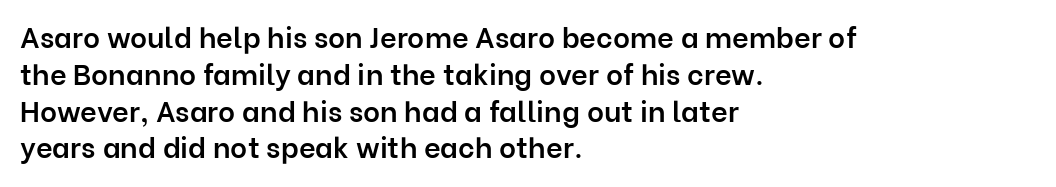
The glyphs are unaccompanied by any horizontal stroke below them. Short and long lines alike share a common starting point at left. Nothing sits at the stroke ends, so this counts as sans-serif. The letters sit at their default tracking, neither squeezed nor spread. The axis of the letterforms is exactly vertical.
